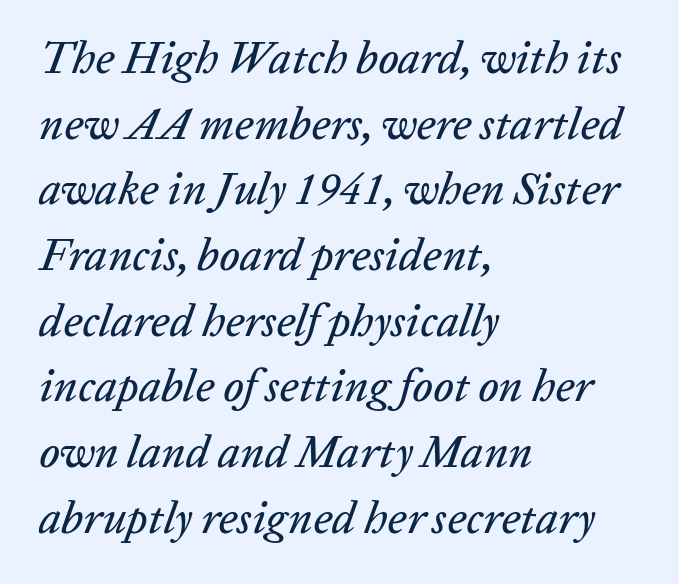
The passage shown leans; its letterforms are oblique. Short and long lines alike share a common starting point at left. In terms of leading, this rendering sits right in the middle. The strip under each line holds only bare page. You could call the tracking neutral — neither tight nor loose. Do the characters align in a grid? No, the font is proportional.
